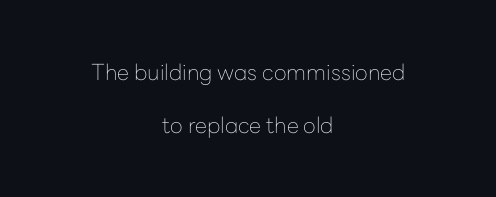
The characters are drawn with everyday or finer stroke widths. Reading down the column, the eye jumps a long way to each next line. The face used here is rendered with its standard letterfit. Characters remain perfectly vertical along every line.
